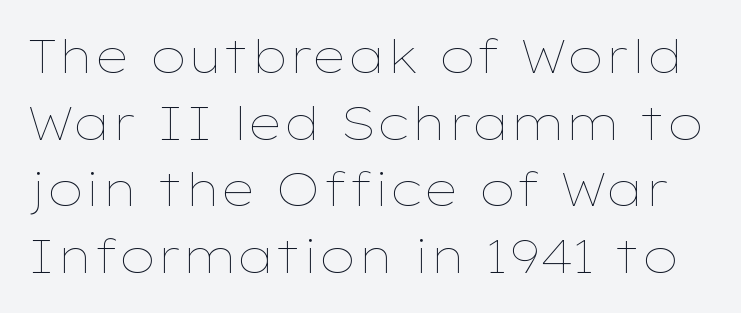
{"italic": "no", "bold": "no", "weight": "thin", "width": "wide", "stroke_contrast": "low", "x_height": "medium", "monospaced": "no", "underline": "no", "line_spacing": "normal", "line_spacing_ratio": 1.45, "letter_spacing": "normal", "letter_spacing_em": 0.0, "glyph_px": 46}
